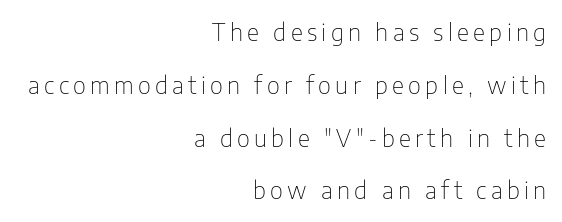
{"italic": "no", "bold": "no", "underline": "no", "align": "right", "line_spacing": "loose", "line_spacing_ratio": 2.2, "glyph_px": 24}
